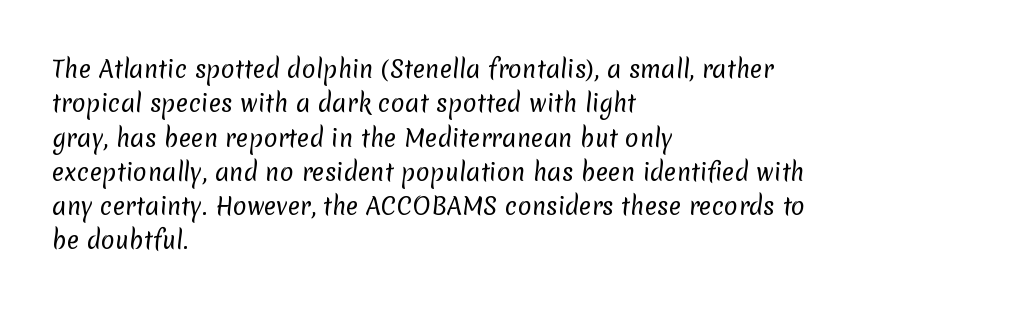
These lines sit exactly where default settings would place them. Layout note: lines flush left. The horizontal fit of the characters is conventional and even. The zone under the glyphs is completely vacant.
